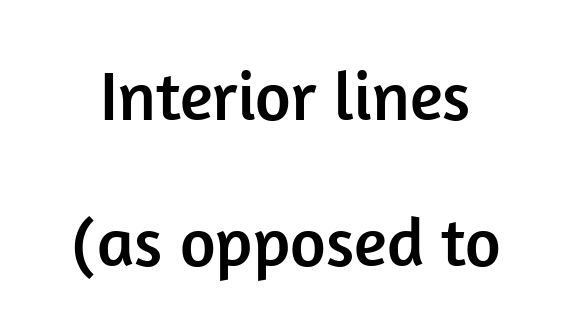
Q: Is the text italic (slanted)? A: No, it is upright.
Q: Is the typeface a serif or a sans-serif typeface? A: Sans-serif.
Q: Is the text underlined? A: No.
Q: Is the spacing between letters normal or unusually wide? A: Normal.
Q: Is the spacing between lines tight, normal or loose? A: Loose.
Q: Width (condensed, normal, or wide)? A: Normal.
Q: Stroke contrast? A: Low.
Q: x-height? A: Medium.
Q: Monospaced? A: No.
